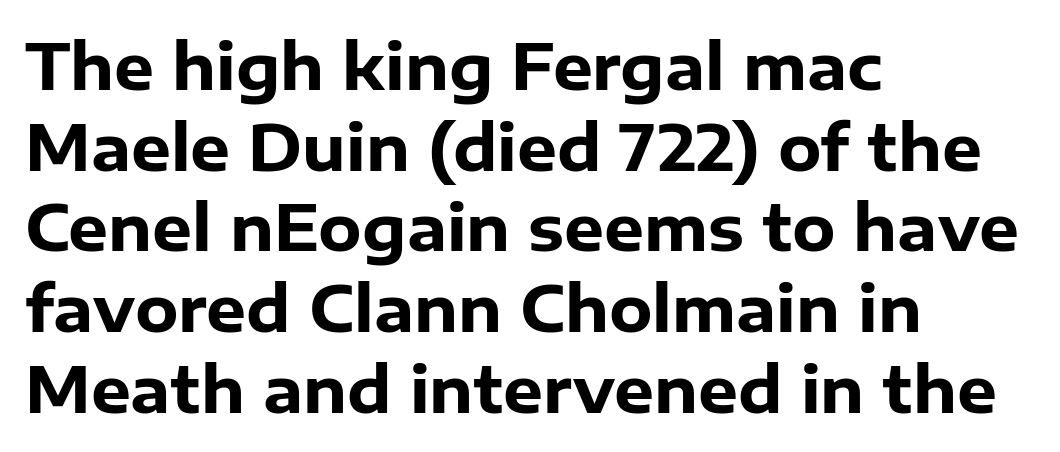
The image shows 63 px heavy sans-serif type, upright; set left-aligned, normal line spacing (1.28x), normal letter spacing, not underlined; low stroke contrast and a medium x-height.
